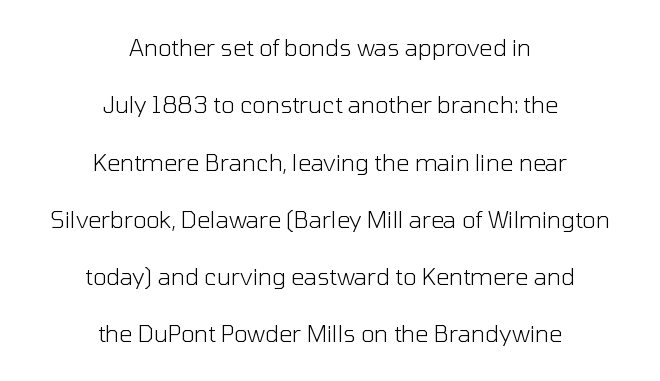
Style check: upright. No extra tracking has been applied to these lines. Neither beginnings nor endings align; midpoints do. Widely set lines give the paragraph a tall, airy silhouette.
